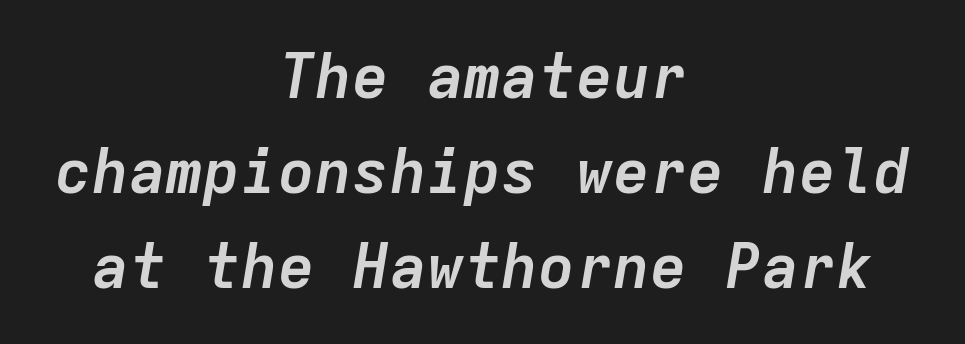
Looking at the ascenders, they clearly lean. A typesetter would call this leading conventional body-copy spacing. Each row of text sits above clean, open space. You could count columns in this text — the font is strictly monospaced.
